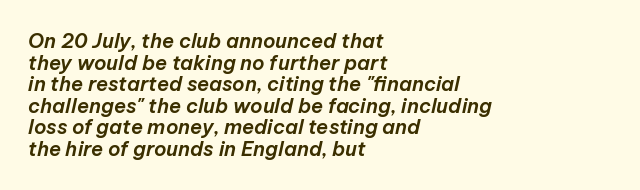
The image shows 20 px text type, italic (leaning right); set left-aligned, tight line spacing (1.08x), normal letter spacing, not underlined.
